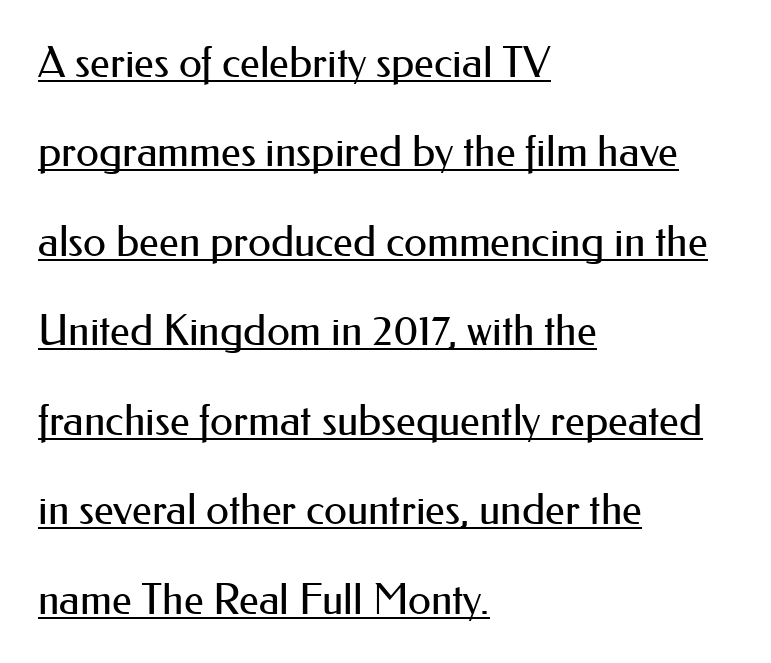
Q: Is the text bold? A: No.
Q: Is the text italic (slanted)? A: No, it is upright.
Q: Is the typeface a serif or a sans-serif typeface? A: Sans-serif.
Q: Is the text underlined? A: Yes.
Q: How is the paragraph aligned? A: Left-aligned.
Q: Is the spacing between letters normal or unusually wide? A: Normal.
Q: Is the spacing between lines tight, normal or loose? A: Loose.
Q: Width (condensed, normal, or wide)? A: Normal.
Q: Stroke contrast? A: Medium.
Q: x-height? A: Small.
Q: Monospaced? A: No.
